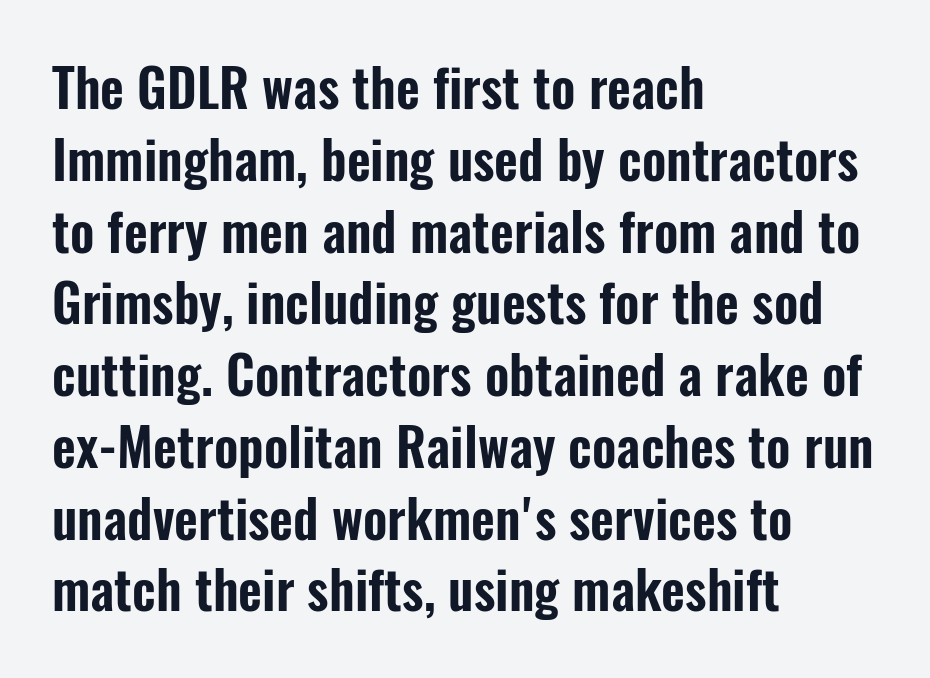
The image shows 52 px condensed sans-serif type, upright; set left-aligned, normal line spacing (1.38x), normal letter spacing, not underlined; low stroke contrast and a medium x-height.
